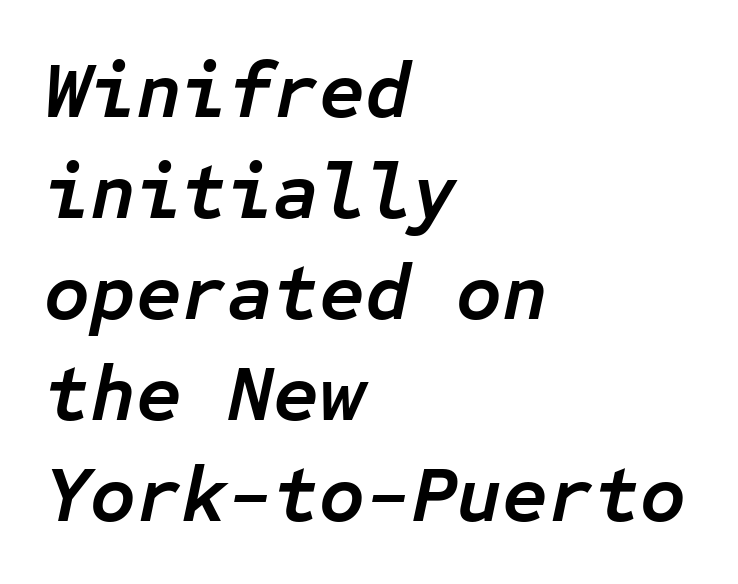
{"italic": "yes", "lean": "right", "slant_degrees": 12, "bold": "yes", "weight": "semibold", "width": "normal", "stroke_contrast": "low", "x_height": "medium", "monospaced": "yes", "underline": "no", "align": "left", "line_spacing": "normal", "line_spacing_ratio": 1.28, "letter_spacing": "normal", "letter_spacing_em": 0.0, "glyph_px": 79}
